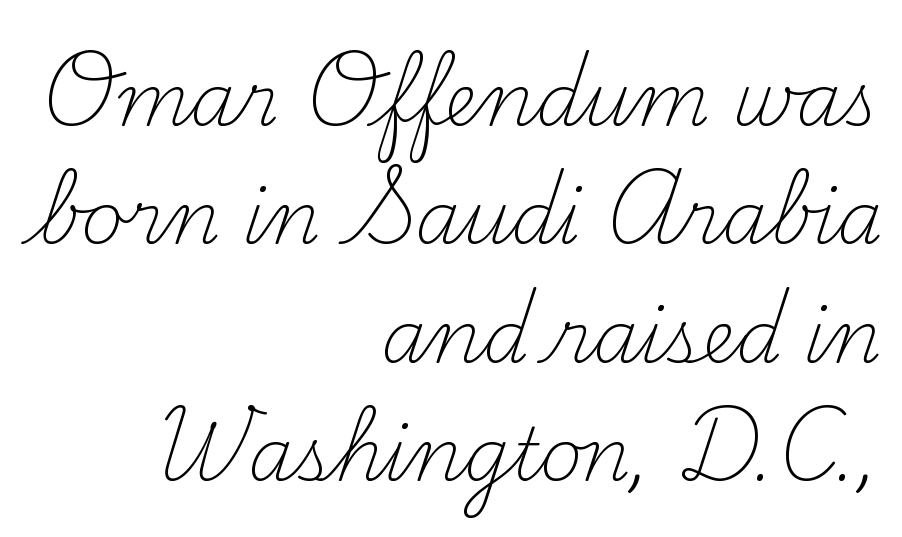
Q: Is the text bold? A: No.
Q: Is the text italic (slanted)? A: Yes.
Q: Is the text underlined? A: No.
Q: How is the paragraph aligned? A: Right-aligned.
Q: Is the spacing between letters normal or unusually wide? A: Normal.
Q: Is the spacing between lines tight, normal or loose? A: Normal.
Q: Width (condensed, normal, or wide)? A: Normal.
Q: Stroke contrast? A: Medium.
Q: x-height? A: Small.
Q: Monospaced? A: No.
